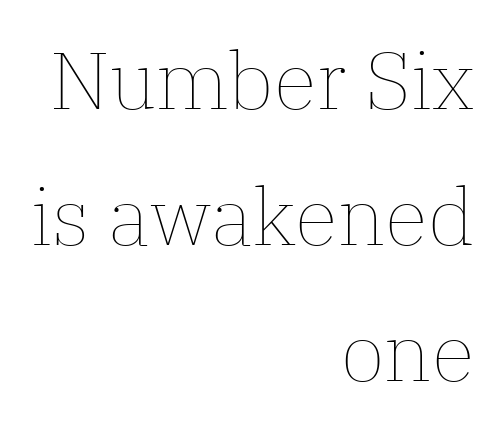
Q: Is the text bold? A: No.
Q: Is the text italic (slanted)? A: No, it is upright.
Q: Is the text underlined? A: No.
Q: How is the paragraph aligned? A: Right-aligned.
Q: Is the spacing between letters normal or unusually wide? A: Normal.
Q: Is the spacing between lines tight, normal or loose? A: Normal.
Q: Width (condensed, normal, or wide)? A: Normal.
Q: Stroke contrast? A: Low.
Q: x-height? A: Medium.
Q: Monospaced? A: No.
